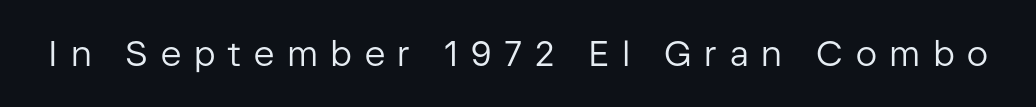
Q: Is the text bold? A: No.
Q: Is the text italic (slanted)? A: No, it is upright.
Q: Is the typeface a serif or a sans-serif typeface? A: Sans-serif.
Q: Is the text underlined? A: No.
Q: Is the spacing between letters normal or unusually wide? A: Unusually wide.
Q: Width (condensed, normal, or wide)? A: Normal.
Q: Stroke contrast? A: Low.
Q: x-height? A: Medium.
Q: Monospaced? A: No.
